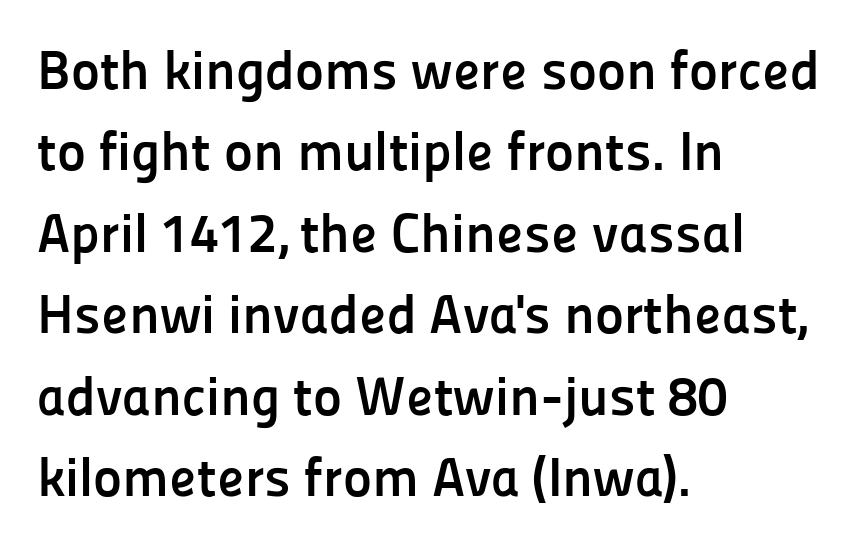
Q: Is the text bold? A: Yes.
Q: Is the text italic (slanted)? A: No, it is upright.
Q: Is the typeface a serif or a sans-serif typeface? A: Sans-serif.
Q: Is the text underlined? A: No.
Q: How is the paragraph aligned? A: Left-aligned.
Q: Is the spacing between letters normal or unusually wide? A: Normal.
Q: Is the spacing between lines tight, normal or loose? A: Normal.
Q: Width (condensed, normal, or wide)? A: Normal.
Q: Stroke contrast? A: Low.
Q: x-height? A: Medium.
Q: Monospaced? A: No.
